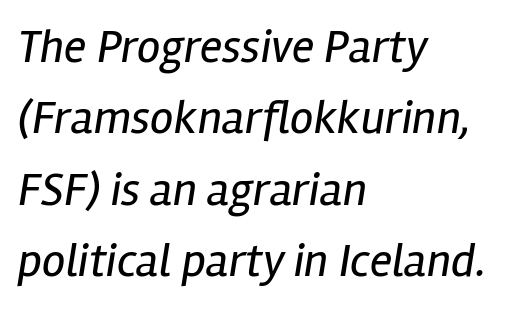
The passage shown is typed in a proportional face where columns would drift. The specimen reads as italic at a glance. The area under the type is left untouched. In terms of letterspacing, this is plain default setting. No heavy texture on the line: the type isn't bold.
